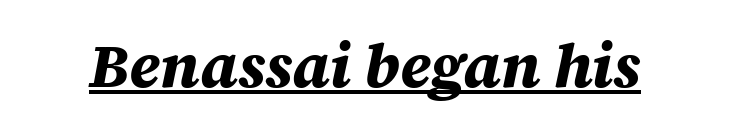
Q: Is the text bold? A: Yes.
Q: Is the text italic (slanted)? A: Yes, it leans right by about 12 degrees.
Q: Is the text underlined? A: Yes.
Q: Is the spacing between letters normal or unusually wide? A: Normal.
Q: Width (condensed, normal, or wide)? A: Normal.
Q: Stroke contrast? A: Medium.
Q: x-height? A: Large.
Q: Monospaced? A: No.
